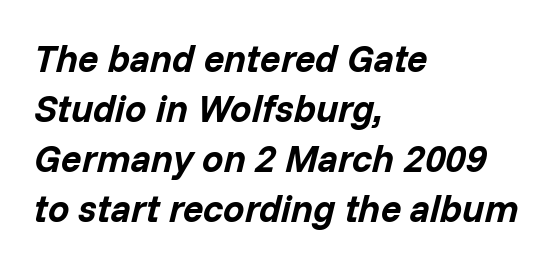
Type without underlining. The space between consecutive lines is moderate. This sample is left-justified, so line endings fall wherever the words run out. Italic? Definitely — the glyphs are oblique. Students, note that the glyphs here touch the page at normal intervals. Is the type bold? Yes — the strokes are clearly thick and heavy.
